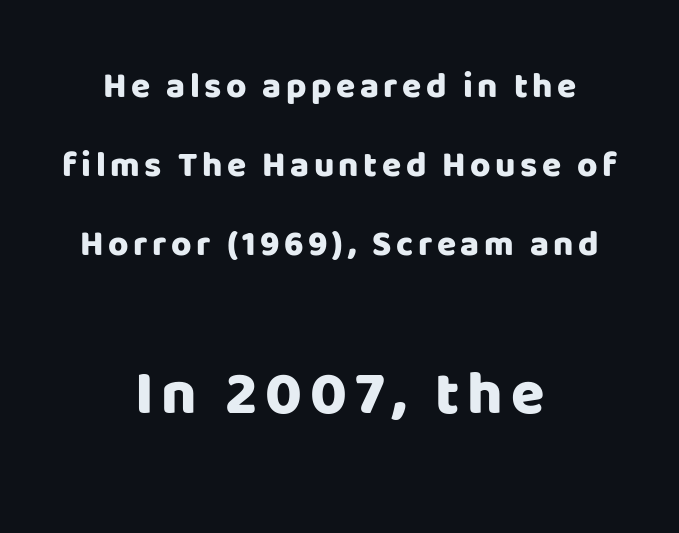
The image shows 61 px heavy sans-serif type, upright; set centered, loose line spacing (2.26x), not underlined; the second (bottom) block is 1.74x larger; low stroke contrast and a large x-height.
